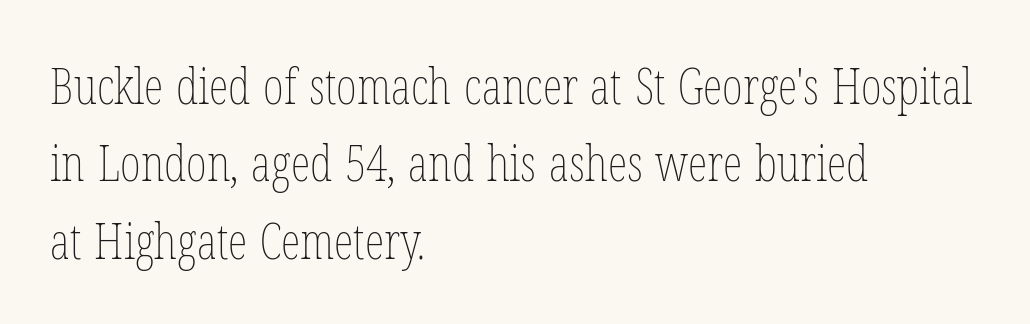
Caption: face not bold, strokes unweighted. The horizontal fit of the characters is conventional and even. The rendering uses natural spacing where letterforms have individual widths. In terms of leading, this rendering sits right in the middle.
